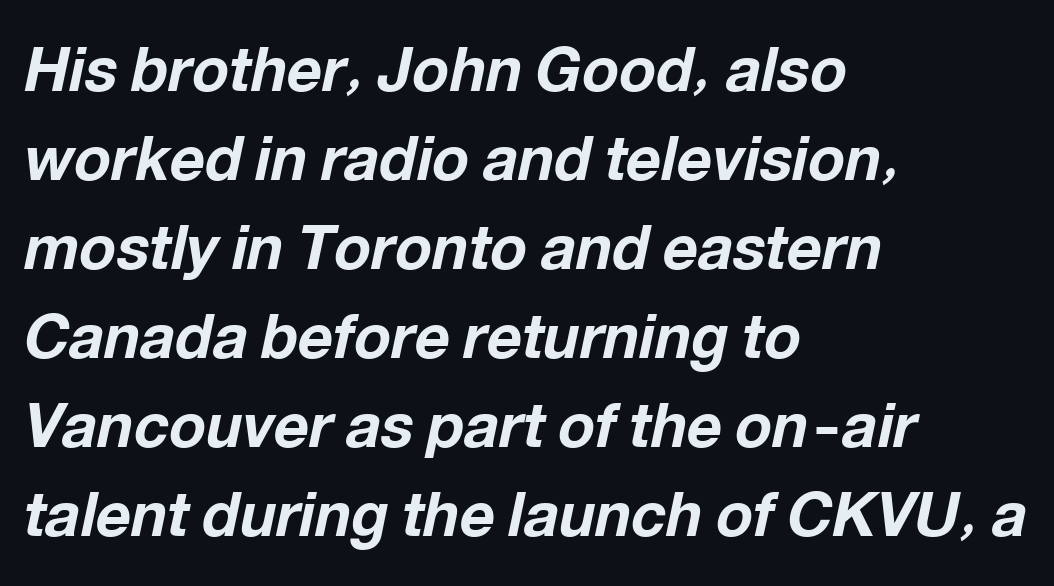
The image shows 61 px bold type, italic (leaning right); set left-aligned, normal line spacing (1.46x), normal letter spacing, not underlined; low stroke contrast and a medium x-height.
